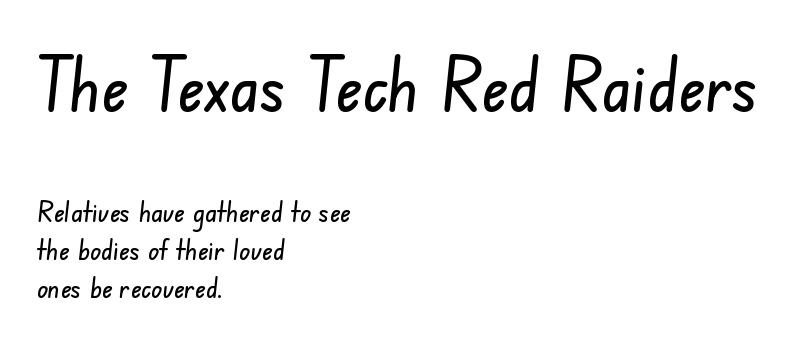
{"serif": "no", "width": "condensed", "stroke_contrast": "low", "x_height": "small", "monospaced": "no", "underline": "no", "align": "left", "line_spacing": "normal", "line_spacing_ratio": 1.32, "letter_spacing": "normal", "letter_spacing_em": 0.0, "larger_block": "first", "size_ratio": 2.52, "glyph_px": 73}
